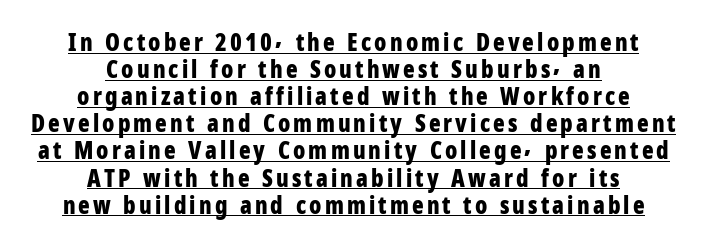
Nope, not italic — everything's standing straight. The lines are packed closely together with very little leading. Beneath each row of characters lies a ruled line. Typeset on center — no edge is straight. As a designer I'd log this as weight 700, bold.
